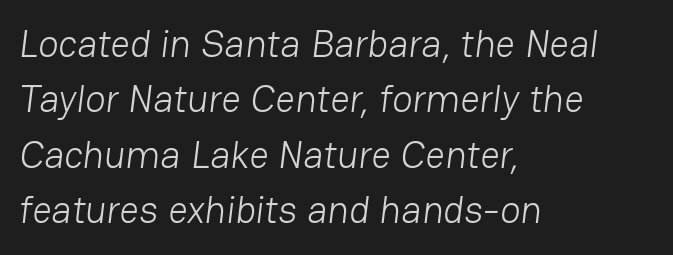
{"serif": "no", "bold": "no", "weight": "light", "width": "normal", "stroke_contrast": "low", "x_height": "medium", "monospaced": "no", "underline": "no", "align": "left", "line_spacing": "normal", "line_spacing_ratio": 1.46, "letter_spacing": "normal", "letter_spacing_em": 0.0, "glyph_px": 38}
